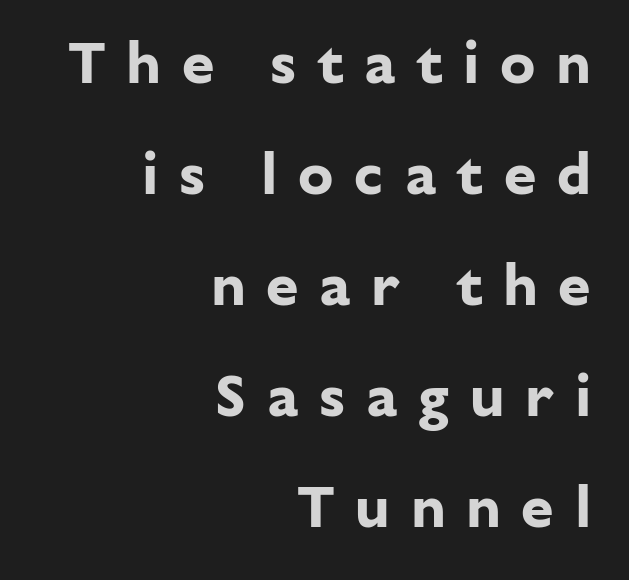
The image shows 59 px bold sans-serif type, upright; set right-aligned, line spacing 1.88x, unusually wide letter spacing (+0.35 em), not underlined; low stroke contrast and a medium x-height.
